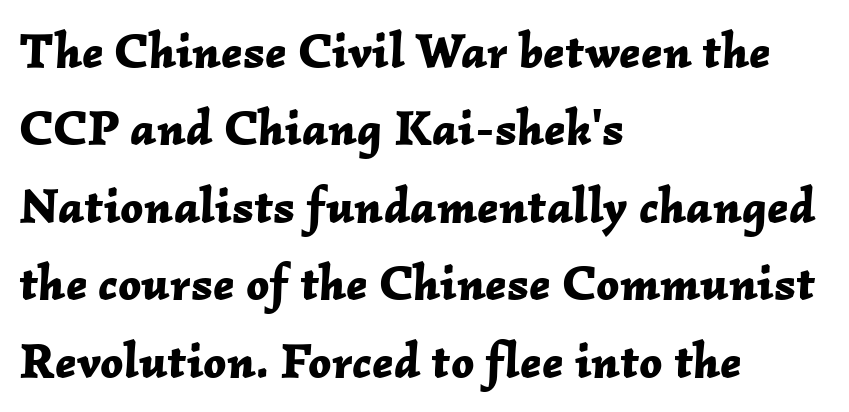
Q: Is the text bold? A: Yes.
Q: Is the text italic (slanted)? A: Yes, it leans right by about 2 degrees.
Q: Is the text underlined? A: No.
Q: How is the paragraph aligned? A: Left-aligned.
Q: Is the spacing between letters normal or unusually wide? A: Normal.
Q: Is the spacing between lines tight, normal or loose? A: Normal.
Q: Width (condensed, normal, or wide)? A: Normal.
Q: Stroke contrast? A: Low.
Q: x-height? A: Medium.
Q: Monospaced? A: No.
